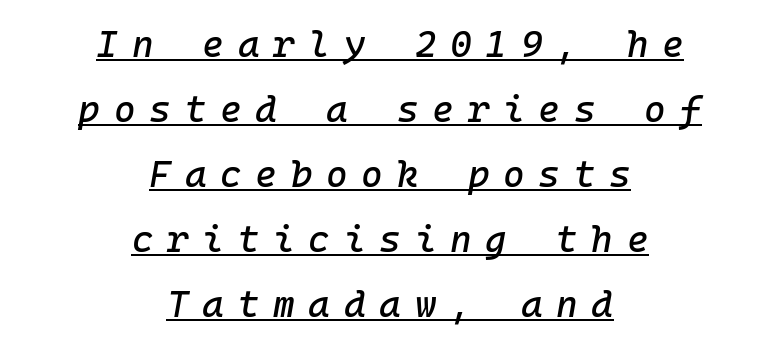
The image shows 37 px text type, italic (leaning right), monospaced; set centered, line spacing 1.76x, unusually wide letter spacing (+0.37 em), underlined; low stroke contrast and a medium x-height.
